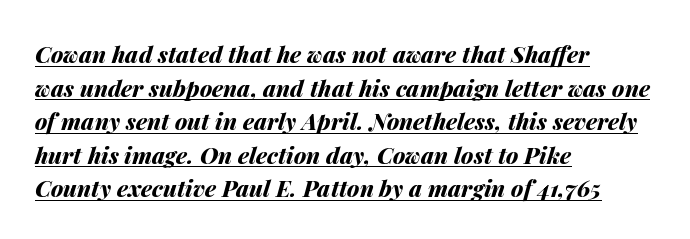
Leading: standard. The characters look thick and weighty, a clear bold. Every row of glyphs begins at an identical x-position on the left. The typesetter has applied underlining to the passage shown. This sample uses plain, unmodified letter spacing. The font's italic variant was chosen for this text.
